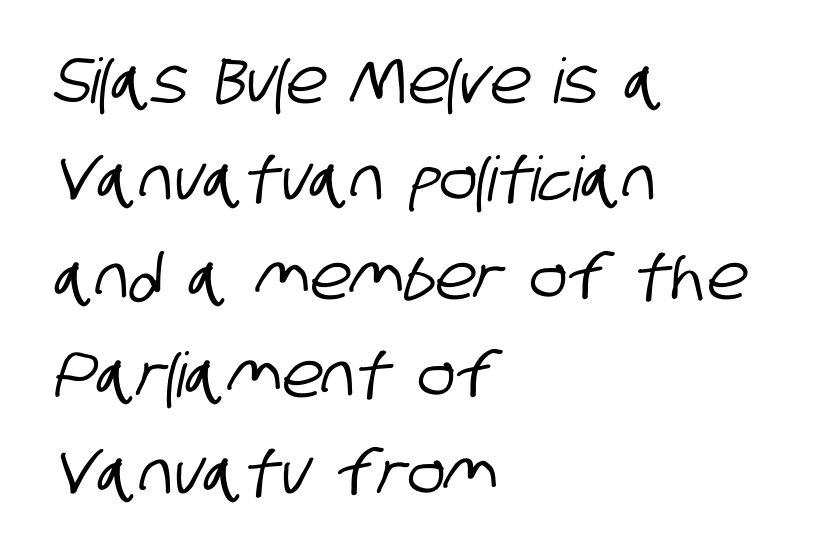
The image shows 62 px condensed sans-serif type; set left-aligned, normal line spacing (1.58x), normal letter spacing, not underlined; low stroke contrast and a large x-height.
